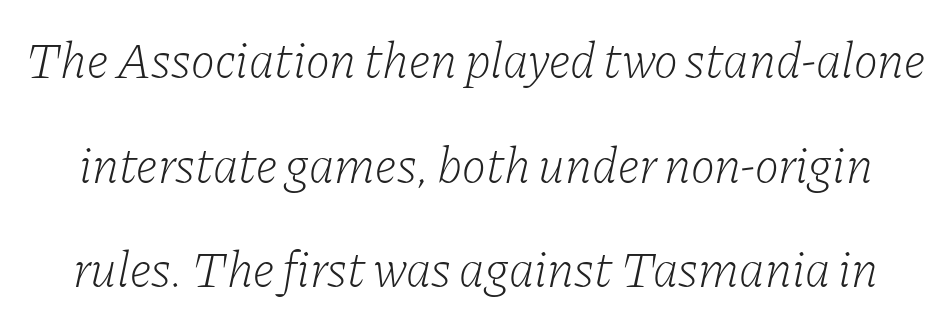
A serif font was chosen for this passage. Vertical stems look standard width or narrower in stroke. Characters are canted at an angle relative to the baseline's perpendicular. The vertical gap from one line to the next is large.
